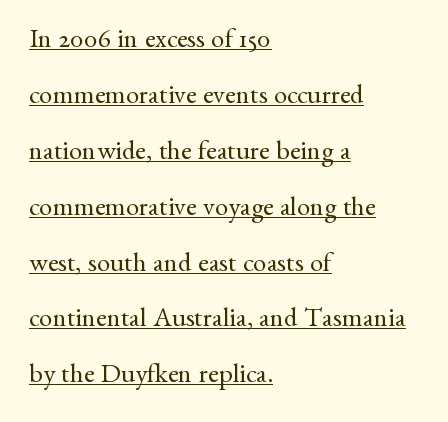
{"italic": "no", "bold": "no", "underline": "yes", "align": "left", "line_spacing": "loose", "line_spacing_ratio": 2.07, "letter_spacing": "normal", "letter_spacing_em": 0.0, "glyph_px": 27}
